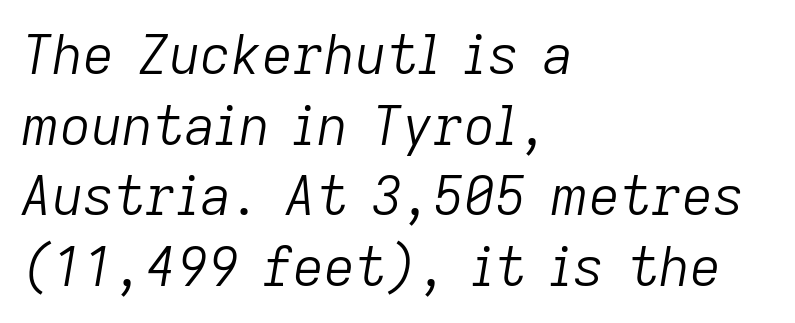
Q: Is the text bold? A: No.
Q: Is the text italic (slanted)? A: Yes, it leans right by about 9 degrees.
Q: Is the text underlined? A: No.
Q: How is the paragraph aligned? A: Left-aligned.
Q: Is the spacing between letters normal or unusually wide? A: Normal.
Q: Is the spacing between lines tight, normal or loose? A: Normal.
Q: Width (condensed, normal, or wide)? A: Normal.
Q: Stroke contrast? A: Low.
Q: x-height? A: Medium.
Q: Monospaced? A: No.
